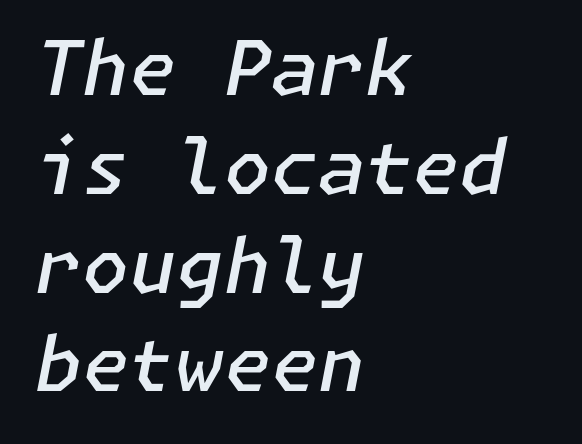
The image shows 76 px semibold type, italic (leaning right); set left-aligned, normal line spacing (1.3x), normal letter spacing, not underlined; low stroke contrast and a medium x-height.
